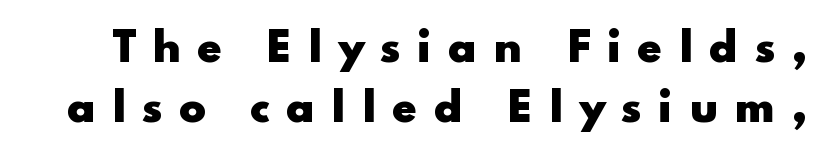
{"serif": "no", "italic": "no", "bold": "yes", "weight": "heavy", "width": "wide", "stroke_contrast": "low", "x_height": "small", "monospaced": "no", "underline": "no", "line_spacing": "normal", "line_spacing_ratio": 1.5, "letter_spacing": "wide", "letter_spacing_em": 0.4, "glyph_px": 40}
